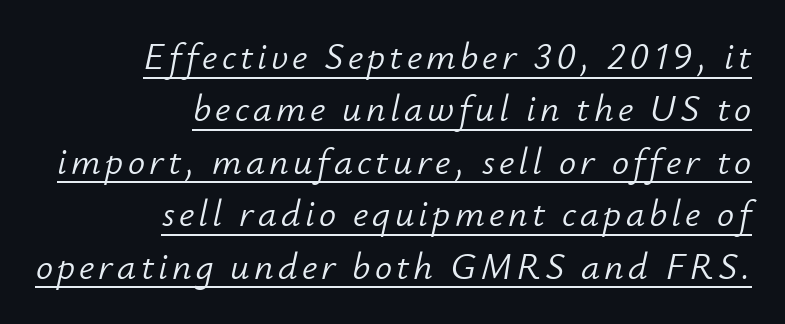
The image shows 38 px light type, italic (leaning right); set right-aligned, normal line spacing (1.38x), underlined; low stroke contrast and a small x-height.
